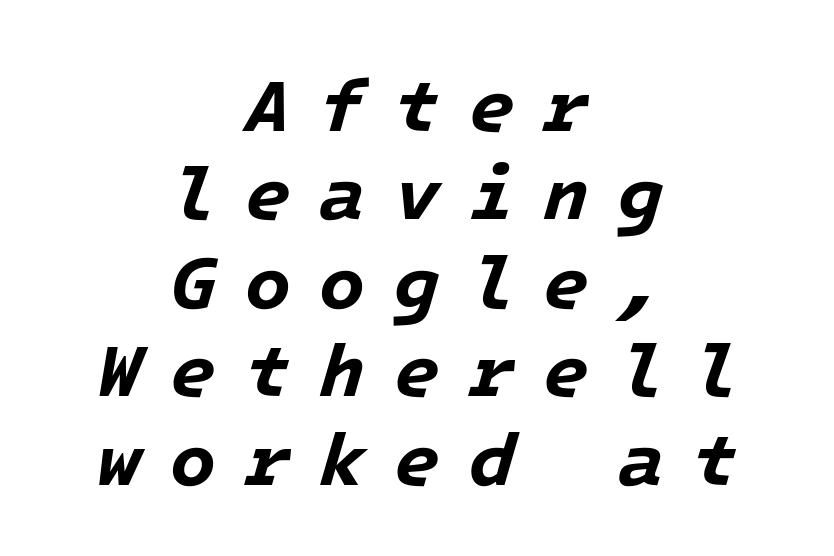
Q: Is the text bold? A: Yes.
Q: Is the text italic (slanted)? A: Yes, it leans right by about 16 degrees.
Q: Is the text underlined? A: No.
Q: How is the paragraph aligned? A: Centered.
Q: Is the spacing between letters normal or unusually wide? A: Unusually wide.
Q: Width (condensed, normal, or wide)? A: Normal.
Q: Stroke contrast? A: Low.
Q: x-height? A: Medium.
Q: Monospaced? A: Yes.
